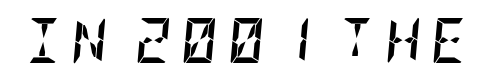
Q: Is the text bold? A: Yes.
Q: Is the text italic (slanted)? A: Yes, it leans right by about 5 degrees.
Q: Is the text underlined? A: No.
Q: Is the spacing between letters normal or unusually wide? A: Unusually wide.
Q: Width (condensed, normal, or wide)? A: Condensed.
Q: Stroke contrast? A: Low.
Q: x-height? A: Large.
